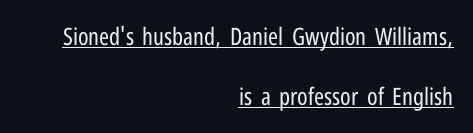
{"italic": "no", "bold": "no", "underline": "yes", "align": "right", "line_spacing": "loose", "line_spacing_ratio": 2.48, "letter_spacing": "normal", "letter_spacing_em": 0.0, "glyph_px": 24}
